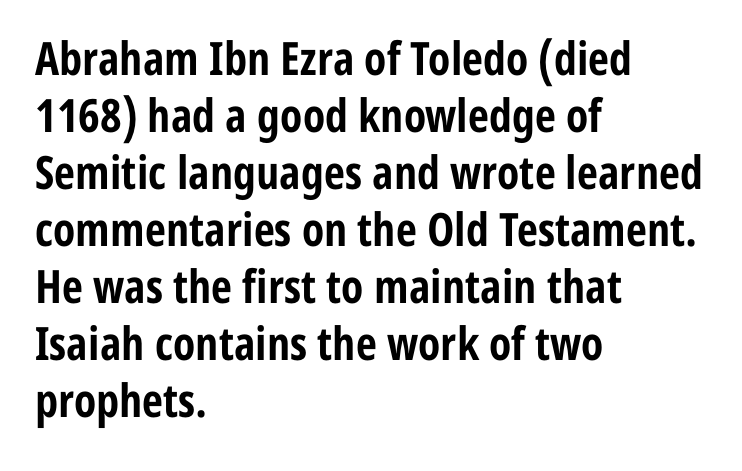
Q: Is the text bold? A: Yes.
Q: Is the text italic (slanted)? A: No, it is upright.
Q: Is the typeface a serif or a sans-serif typeface? A: Sans-serif.
Q: Is the text underlined? A: No.
Q: How is the paragraph aligned? A: Left-aligned.
Q: Is the spacing between letters normal or unusually wide? A: Normal.
Q: Width (condensed, normal, or wide)? A: Condensed.
Q: Stroke contrast? A: Low.
Q: x-height? A: Medium.
Q: Monospaced? A: No.
